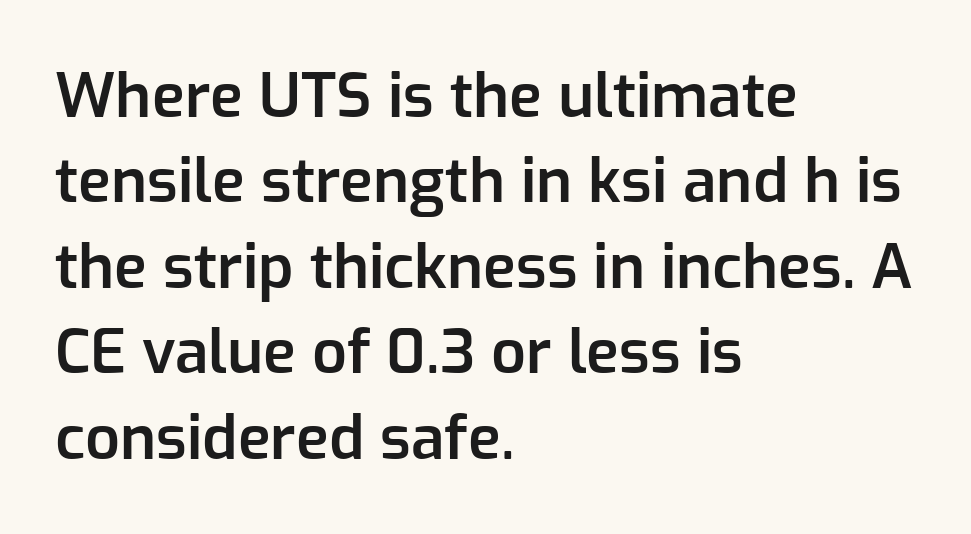
{"serif": "no", "italic": "no", "bold": "semi", "weight": "semibold", "width": "normal", "stroke_contrast": "low", "x_height": "medium", "monospaced": "no", "underline": "no", "align": "left", "line_spacing": "normal", "line_spacing_ratio": 1.4, "letter_spacing": "normal", "letter_spacing_em": 0.0, "glyph_px": 61}
